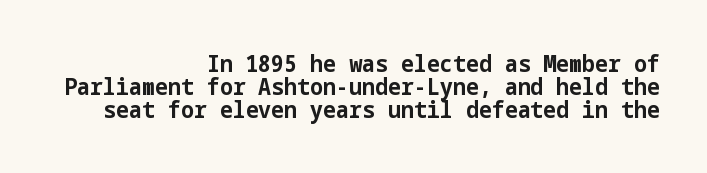
The image shows 23 px bold type, upright; set right-aligned, tight line spacing (1.01x), normal letter spacing, not underlined.
